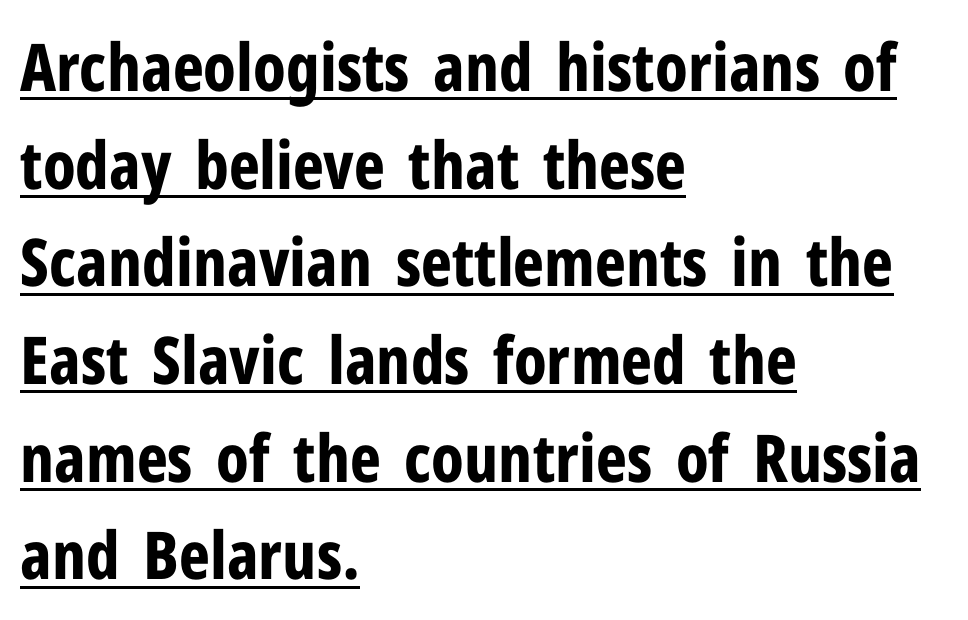
{"serif": "no", "italic": "no", "bold": "yes", "weight": "bold", "width": "condensed", "stroke_contrast": "low", "x_height": "medium", "monospaced": "no", "underline": "yes", "align": "left", "line_spacing": "normal", "line_spacing_ratio": 1.48, "letter_spacing": "normal", "letter_spacing_em": 0.0, "glyph_px": 66}
